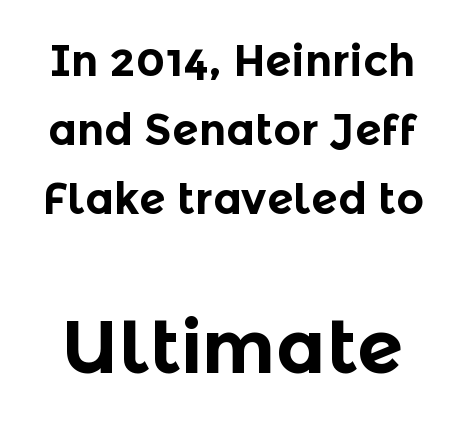
Q: Is the text bold? A: Yes.
Q: Is the text italic (slanted)? A: No, it is upright.
Q: Is the typeface a serif or a sans-serif typeface? A: Sans-serif.
Q: Is the text underlined? A: No.
Q: Is the spacing between letters normal or unusually wide? A: Normal.
Q: Is the spacing between lines tight, normal or loose? A: Normal.
Q: Which block of text is set in a larger size, the first (top) or the second (bottom)? A: The second (bottom) one.
Q: Width (condensed, normal, or wide)? A: Normal.
Q: x-height? A: Medium.
Q: Monospaced? A: No.
